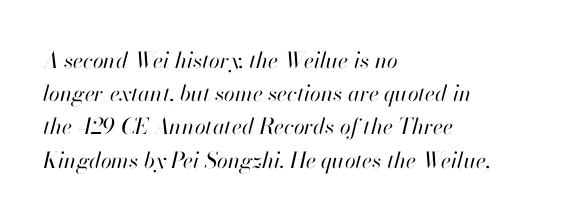
{"italic": "yes", "lean": "right", "slant_degrees": 13, "bold": "no", "underline": "no", "align": "left", "line_spacing": "normal", "line_spacing_ratio": 1.51, "letter_spacing": "normal", "letter_spacing_em": 0.0, "glyph_px": 22}
